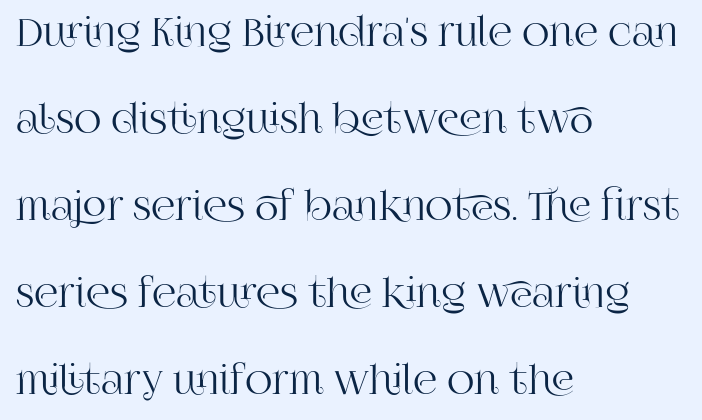
The image shows 38 px serif type, upright; set left-aligned, loose line spacing (2.29x), normal letter spacing, not underlined; high stroke contrast and a large x-height.
